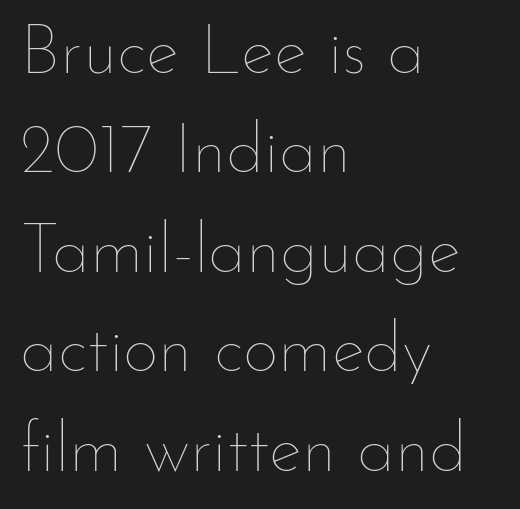
{"italic": "no", "bold": "no", "weight": "thin", "width": "normal", "stroke_contrast": "low", "x_height": "small", "monospaced": "no", "underline": "no", "align": "left", "line_spacing": "normal", "line_spacing_ratio": 1.42, "letter_spacing": "normal", "letter_spacing_em": 0.0, "glyph_px": 70}
